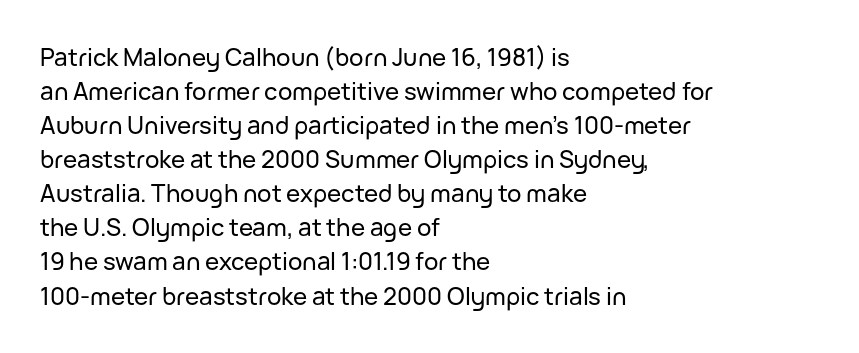
Each word holds together tightly as a unit, with standard inter-letter gaps. Horizontally, the lines are justified to the leading edge only. Check the space under the baseline: it is left empty. Leading matches the norm, producing a regular column.
